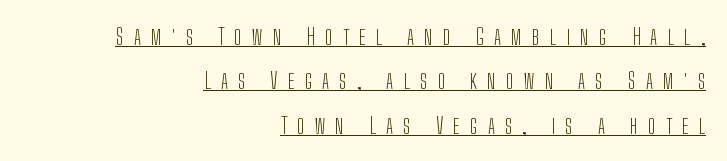
{"italic": "no", "bold": "no", "underline": "yes", "align": "right", "line_spacing": "loose", "line_spacing_ratio": 1.93, "letter_spacing": "wide", "letter_spacing_em": 0.44, "glyph_px": 23}
